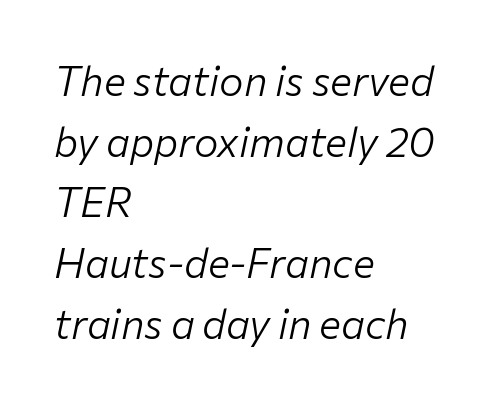
Q: Is the text bold? A: No.
Q: Is the text italic (slanted)? A: Yes, it leans right by about 12 degrees.
Q: Is the text underlined? A: No.
Q: How is the paragraph aligned? A: Left-aligned.
Q: Is the spacing between letters normal or unusually wide? A: Normal.
Q: Is the spacing between lines tight, normal or loose? A: Normal.
Q: Width (condensed, normal, or wide)? A: Normal.
Q: Stroke contrast? A: Low.
Q: x-height? A: Medium.
Q: Monospaced? A: No.
